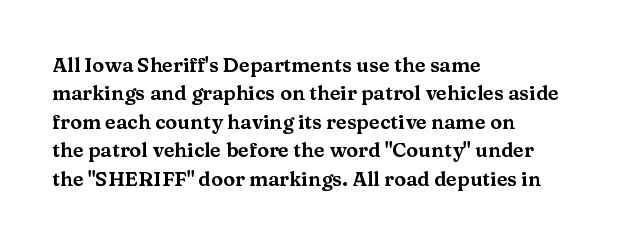
Reading down the block, your eye returns to a fixed left position each line. What stands out about the letter spacing? Nothing — it is the standard amount. The specimen reads as upright at a glance. The designer left line spacing at the default.
